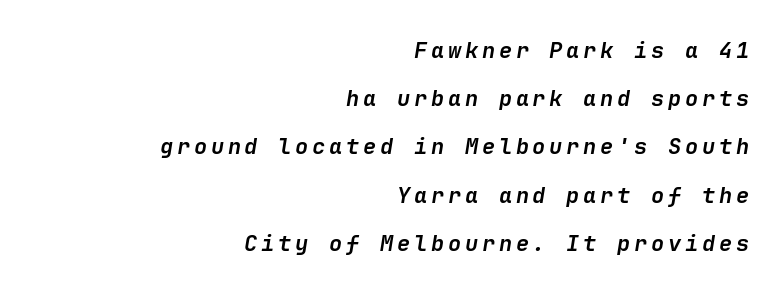
The image shows 22 px bold type, italic (leaning right); set right-aligned, loose line spacing (2.19x), not underlined.
